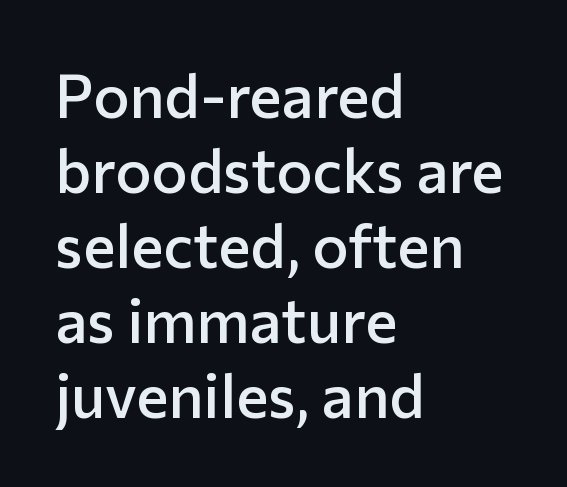
The image shows 61 px semibold sans-serif type, upright; set left-aligned, line spacing 1.23x, normal letter spacing, not underlined; low stroke contrast and a medium x-height.
